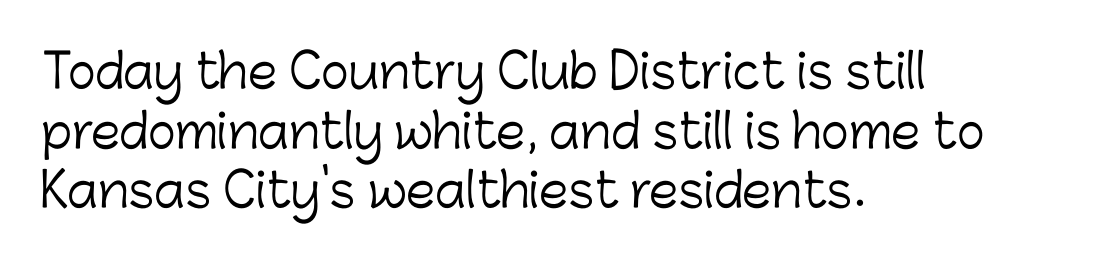
A typesetter would call this leading conventional body-copy spacing. In CSS terms this would be text-align: left. Only glyphs here, with clear space below each row. The tracking reads as untouched default to a designer's eye. The face used here is proportionally spaced, like ordinary book or web type.
